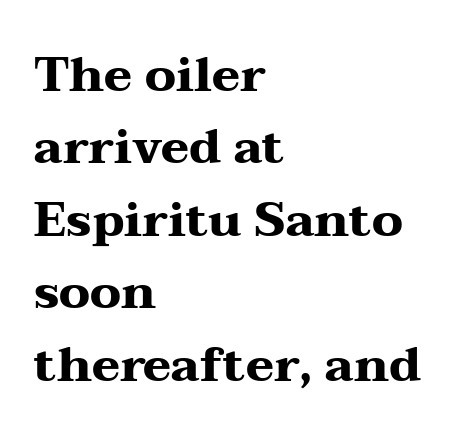
Words appear dense and cohesive because spacing is normal. Every letter is thick-stroked: bold, no question. The string is rendered with underlining switched off. Honestly, the row spacing looks completely unremarkable. A roman cut, with each character standing at attention.
